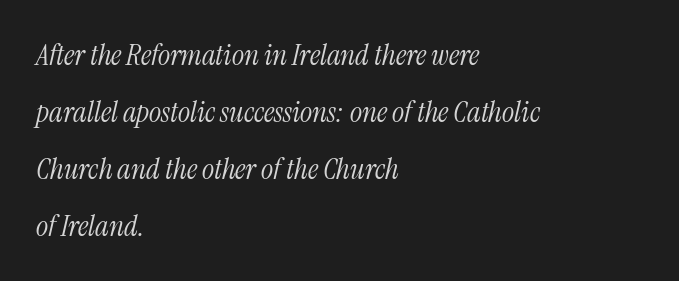
{"serif": "yes", "italic": "yes", "lean": "right", "slant_degrees": 13, "bold": "no", "weight": "light", "width": "condensed", "stroke_contrast": "medium", "x_height": "medium", "monospaced": "no", "underline": "no", "align": "left", "line_spacing": "loose", "line_spacing_ratio": 1.96, "letter_spacing": "normal", "letter_spacing_em": 0.0, "glyph_px": 29}
